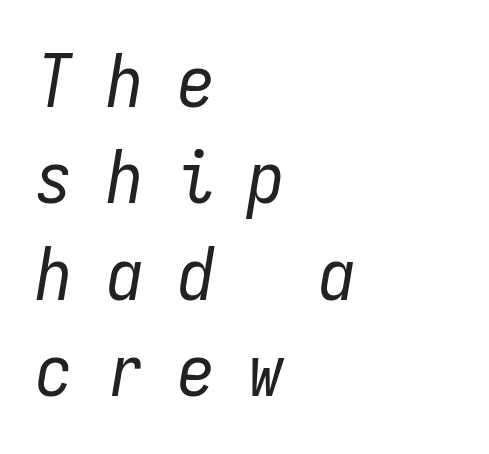
Q: Is the text bold? A: No.
Q: Is the text italic (slanted)? A: Yes, it leans right by about 9 degrees.
Q: Is the text underlined? A: No.
Q: How is the paragraph aligned? A: Left-aligned.
Q: Is the spacing between letters normal or unusually wide? A: Unusually wide.
Q: Is the spacing between lines tight, normal or loose? A: Normal.
Q: Width (condensed, normal, or wide)? A: Condensed.
Q: Stroke contrast? A: Low.
Q: x-height? A: Medium.
Q: Monospaced? A: Yes.
